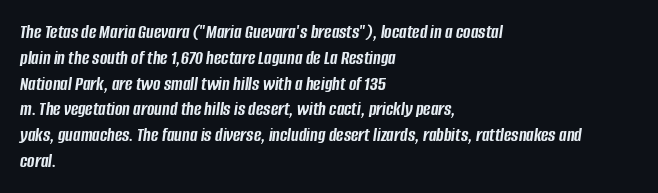
{"italic": "yes", "lean": "right", "slant_degrees": 8, "bold": "yes", "underline": "no", "align": "left", "line_spacing": "normal", "line_spacing_ratio": 1.29, "letter_spacing": "normal", "letter_spacing_em": 0.0, "glyph_px": 20}
